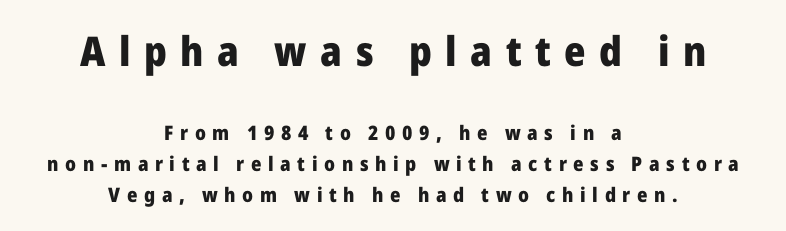
Check under the words: just untouched page. The passage shown begins with its larger block and ends with its smaller one. Tracking value appears strongly positive — letters spread wide. The font family rendered here belongs to the sans-serif group. On the weight axis this lands at bold, roughly 700.
